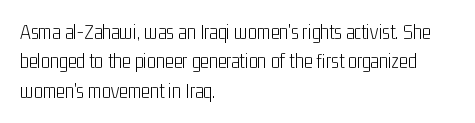
{"italic": "no", "bold": "no", "underline": "no", "align": "left", "line_spacing": "normal", "line_spacing_ratio": 1.4, "letter_spacing": "normal", "letter_spacing_em": 0.0, "glyph_px": 21}
